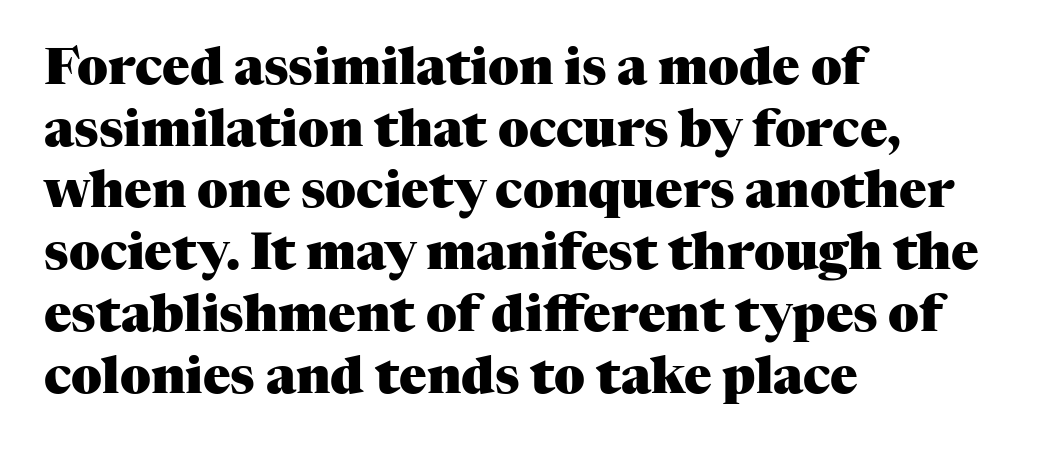
Heft: maximum for text — a bold. Each letter keeps its own natural width here, so spacing adapts to shape. The specimen omits any rule beneath the text block's lines. The lettering stays uniformly vertical, giving the passage a roman look.
